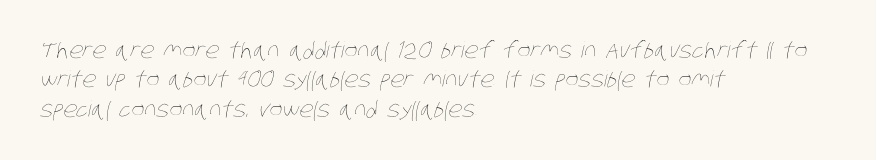
Q: Is the text bold? A: No.
Q: Is the text underlined? A: No.
Q: How is the paragraph aligned? A: Left-aligned.
Q: Is the spacing between letters normal or unusually wide? A: Normal.
Q: Is the spacing between lines tight, normal or loose? A: Normal.
